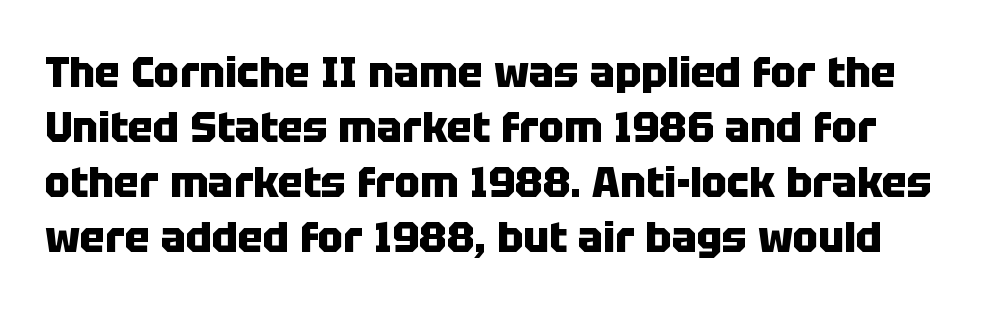
The image shows 42 px heavy sans-serif type, upright; set normal line spacing (1.31x), normal letter spacing, not underlined; low stroke contrast and a large x-height.
